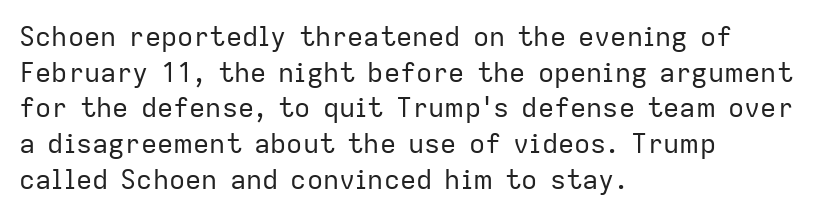
{"italic": "no", "bold": "no", "underline": "no", "align": "left", "line_spacing": "normal", "line_spacing_ratio": 1.32, "letter_spacing": "normal", "letter_spacing_em": 0.0, "glyph_px": 27}
